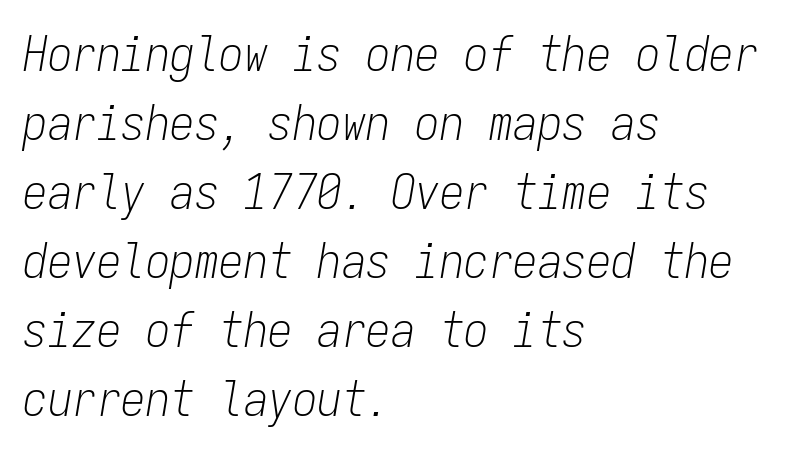
The image shows 49 px light, condensed type, italic (leaning right), monospaced; set left-aligned, normal line spacing (1.41x), normal letter spacing, not underlined; low stroke contrast and a medium x-height.
